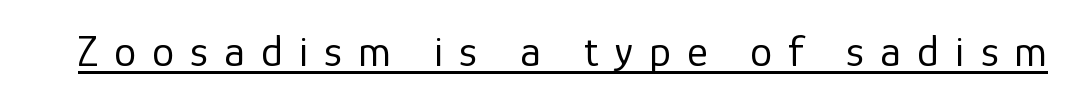
{"serif": "no", "italic": "no", "bold": "no", "weight": "regular", "width": "normal", "stroke_contrast": "low", "x_height": "medium", "monospaced": "no", "underline": "yes", "letter_spacing": "wide", "letter_spacing_em": 0.37, "glyph_px": 44}
